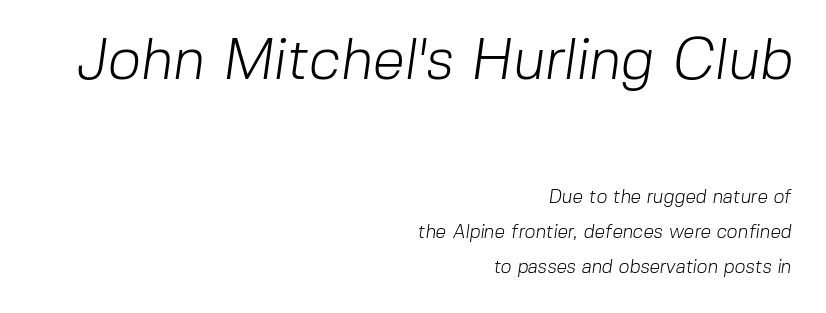
Look at the bottom of the vertical strokes: they stop flat, with no serifs. No extra ink here — the face is not bold. Do the characters align in a grid? No, the font is proportional. A student would notice the top passage is typeset larger than what follows. Default kerning and tracking; the words read as compact shapes. Lines of text with bare space underneath.
